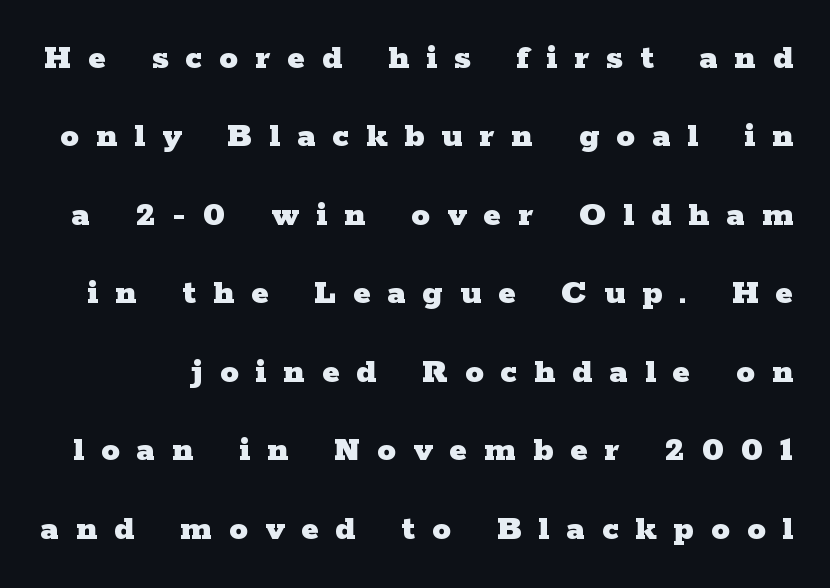
Clear beneath every line of the passage. The passage shown stacks its lines with a broad gap. Bold? Absolutely — the strokes are thick and heavy. Tracking here is generous; glyphs stand well apart from one another. Check where the strokes stop: tiny serifs finish them off. You could not count columns in this text — the font is proportionally spaced.
